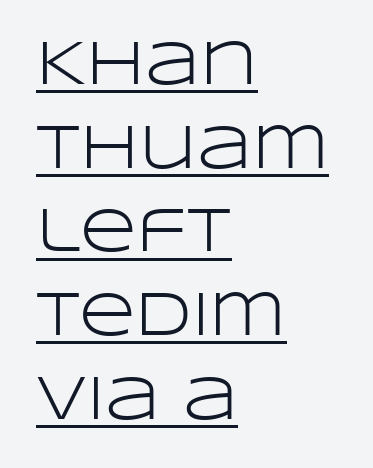
Grotesque or geometric, the face here clearly has no serifs. The leading is moderate, giving the passage an even texture. Designer's note — italics off, roman on. The letters advance in unequal steps, a hallmark of proportional type.
